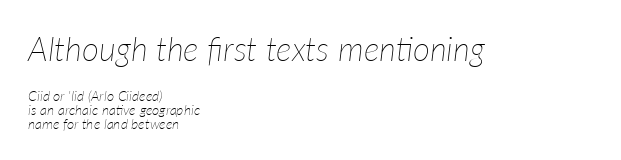
Q: Is the text bold? A: No.
Q: Is the text italic (slanted)? A: Yes, it leans right by about 7 degrees.
Q: Is the text underlined? A: No.
Q: How is the paragraph aligned? A: Left-aligned.
Q: Is the spacing between letters normal or unusually wide? A: Normal.
Q: Is the spacing between lines tight, normal or loose? A: Tight.
Q: Which block of text is set in a larger size, the first (top) or the second (bottom)? A: The first (top) one.
Q: Width (condensed, normal, or wide)? A: Normal.
Q: Stroke contrast? A: Low.
Q: x-height? A: Medium.
Q: Monospaced? A: No.
